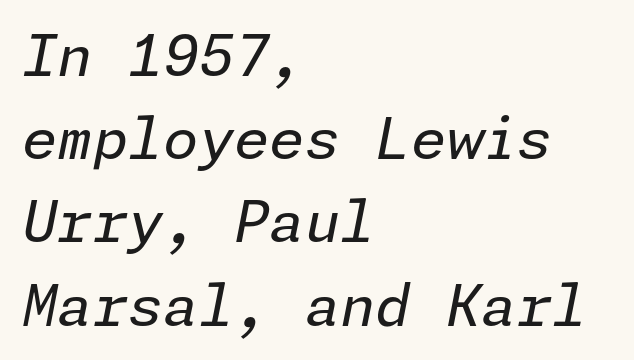
{"italic": "yes", "lean": "right", "slant_degrees": 11, "bold": "no", "weight": "regular", "width": "normal", "stroke_contrast": "low", "x_height": "medium", "underline": "no", "align": "left", "line_spacing": "normal", "line_spacing_ratio": 1.46, "letter_spacing": "normal", "letter_spacing_em": 0.0, "glyph_px": 57}
